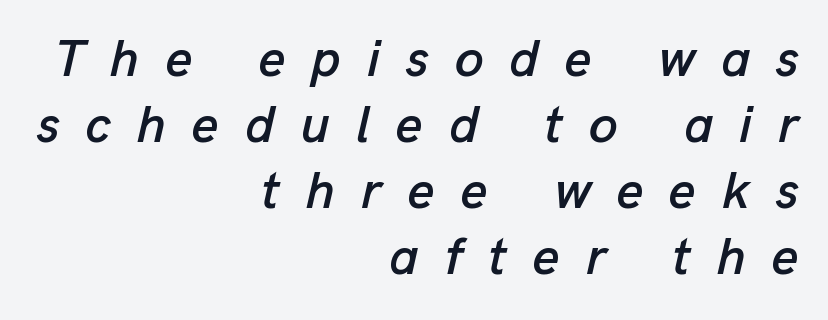
{"italic": "yes", "lean": "right", "slant_degrees": 13, "width": "normal", "stroke_contrast": "low", "x_height": "medium", "monospaced": "no", "underline": "no", "align": "right", "line_spacing": "normal", "line_spacing_ratio": 1.27, "letter_spacing": "wide", "letter_spacing_em": 0.5, "glyph_px": 52}
